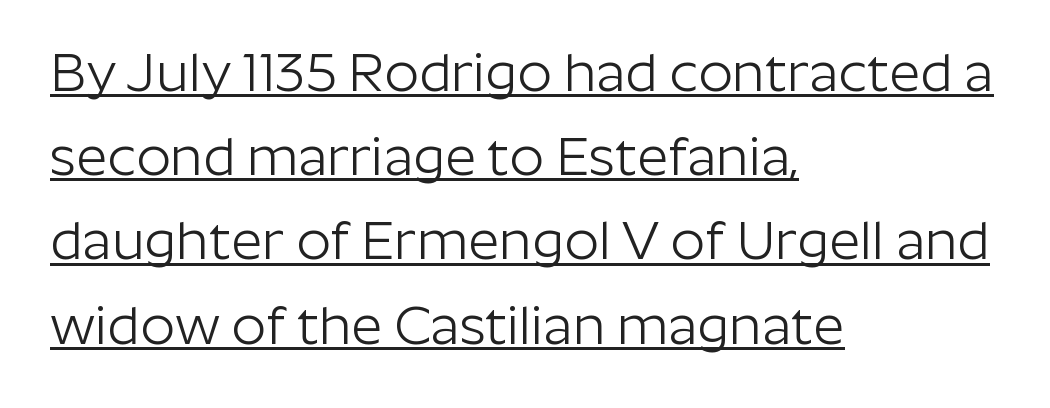
Weight: regular or lighter. Each letter's strokes conclude bluntly, with no projecting serifs. Character widths vary here, with narrow letters taking less room than wide ones. Vertical spacing — default. The gaps between neighbouring characters are ordinary and unremarkable.
